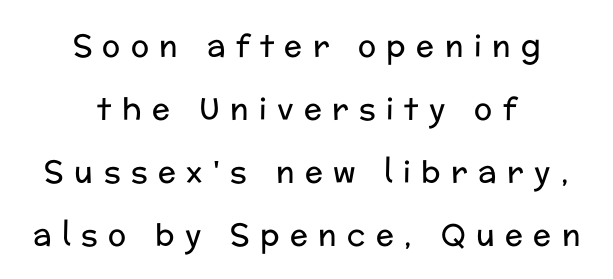
{"serif": "no", "italic": "no", "bold": "no", "weight": "regular", "width": "normal", "stroke_contrast": "low", "x_height": "medium", "monospaced": "no", "underline": "no", "align": "center", "line_spacing": "loose", "line_spacing_ratio": 2.1, "letter_spacing": "wide", "letter_spacing_em": 0.35, "glyph_px": 30}
